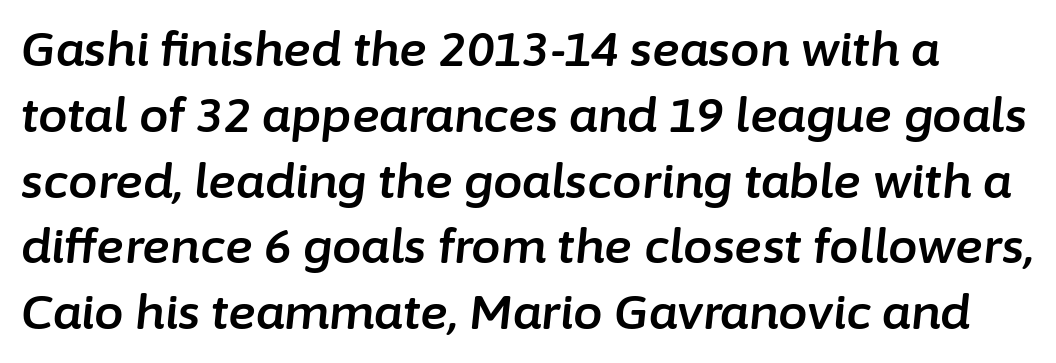
The image shows 47 px text type, italic (leaning right); set normal line spacing (1.4x), normal letter spacing, not underlined; low stroke contrast and a medium x-height.
